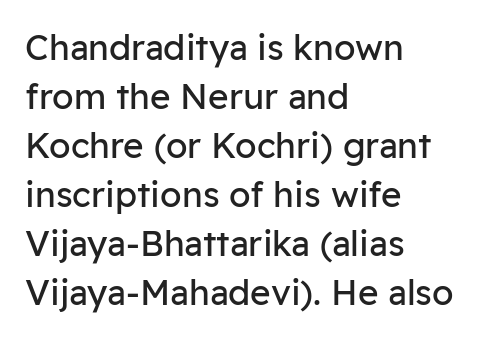
The text was rendered using a sans face with plain stroke endings. Words appear dense and cohesive because spacing is normal. This sample has the flowing, uneven cadence of proportional lettering. Every character sits straight up, as roman type does.
